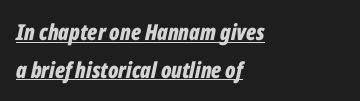
{"italic": "yes", "lean": "right", "slant_degrees": 12, "bold": "yes", "underline": "yes", "align": "left", "line_spacing_ratio": 1.71, "letter_spacing": "normal", "letter_spacing_em": 0.0, "glyph_px": 22}
